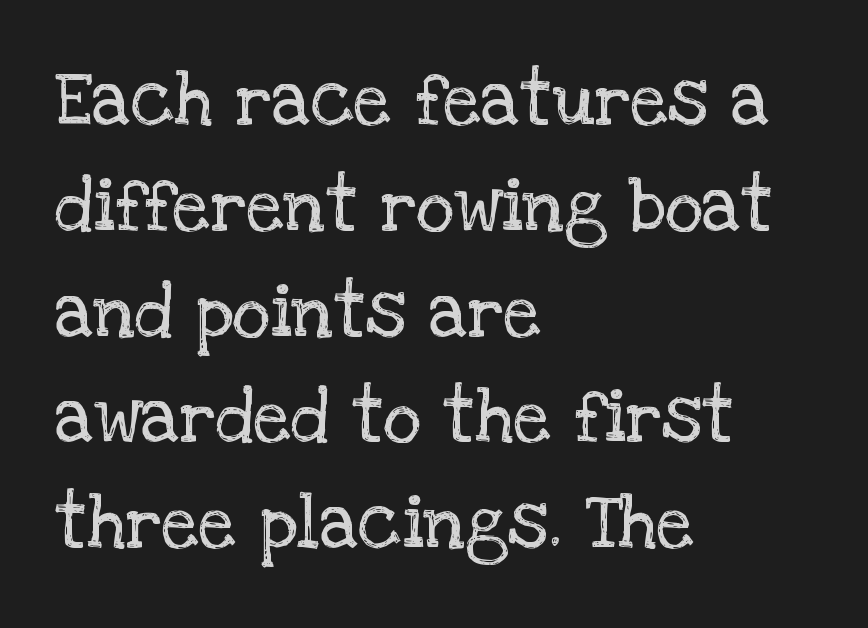
Is there much room between lines? A standard amount, neither cramped nor airy. Font category for this specimen: serif. Is this a heavy cut? Hardly; it is regular or lighter. The rendering uses natural spacing where letterforms have individual widths.
